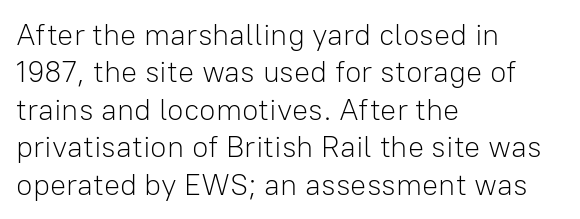
{"serif": "no", "italic": "no", "bold": "no", "weight": "light", "width": "normal", "stroke_contrast": "low", "x_height": "medium", "monospaced": "no", "underline": "no", "align": "left", "line_spacing": "normal", "line_spacing_ratio": 1.25, "letter_spacing": "normal", "letter_spacing_em": 0.0, "glyph_px": 30}
